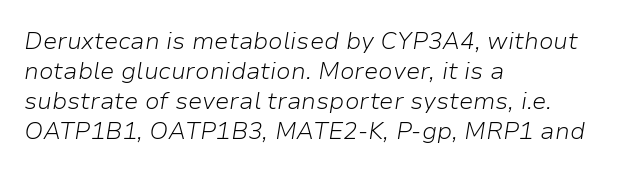
Check under the words: just untouched page. Compared with ordinary roman type, these characters are visibly tilted. One glance says typical: line gaps are just what's usual. Weight: in the light-to-regular range. Left-aligned paragraph, ragged on the right.
